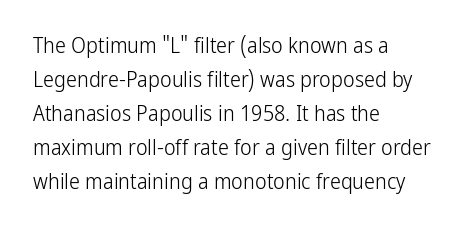
These lines stack with their left ends in a neat column. Any mark beneath the type? The region is blank. Short note: letters normally spaced. The type sits square on the baseline with zero lean.
